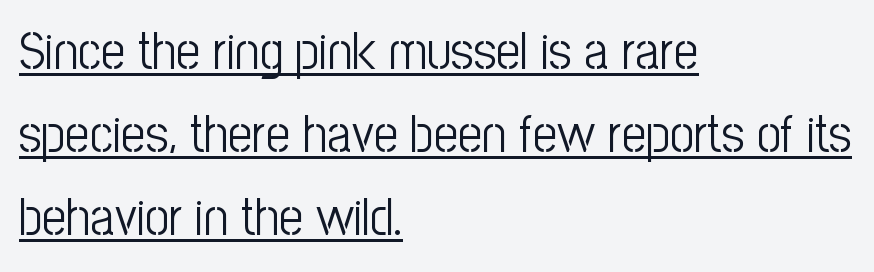
Every word sits above its own underline. Summary of weight: not heavy and not bold. This is sans-serif lettering, the kind often seen on screens and signage. Successive baselines arrive at the customary interval. Looks like regular typesetting: each glyph gets only the width it needs.
